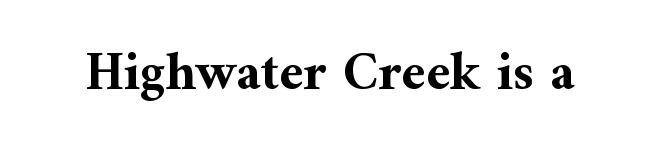
Its strokes are broad and dark, the hallmark of bold type. Spacing verdict: proportional, widths tailored to each character. The typography opts for an upright posture over an oblique one. Little horizontal feet cap the strokes, marking this as serif type. Beneath every word, the page is bare.
